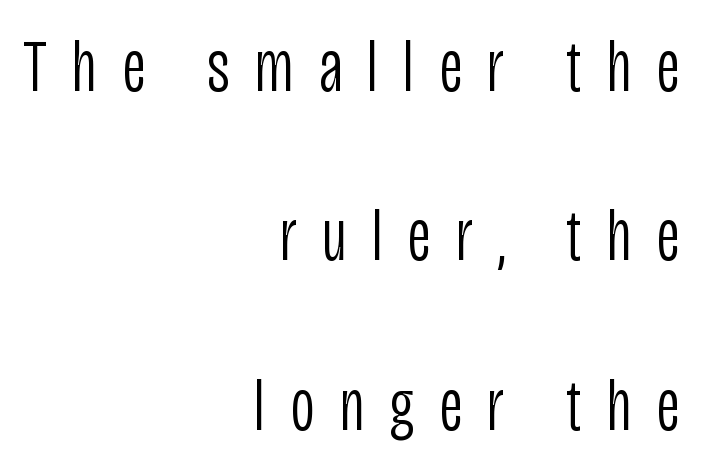
The cut favours lightness, reaching ordinary text weight at its darkest. Short and long lines alike share a common ending point at right. Each letter keeps its own natural width here, so spacing adapts to shape. Check the space under the baseline: it is left empty. Here the glyphs are tracked loosely, breaking word shapes into spaced letters. The lettering holds an erect, upright posture throughout.
